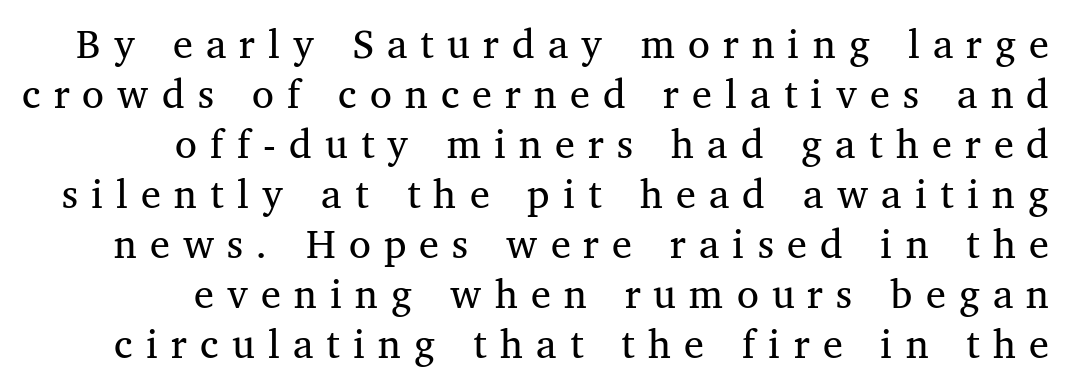
Q: Is the text bold? A: No.
Q: Is the text italic (slanted)? A: No, it is upright.
Q: Is the typeface a serif or a sans-serif typeface? A: Serif.
Q: Is the text underlined? A: No.
Q: How is the paragraph aligned? A: Right-aligned.
Q: Is the spacing between letters normal or unusually wide? A: Unusually wide.
Q: Is the spacing between lines tight, normal or loose? A: Normal.
Q: Width (condensed, normal, or wide)? A: Normal.
Q: Stroke contrast? A: Medium.
Q: x-height? A: Medium.
Q: Monospaced? A: No.
